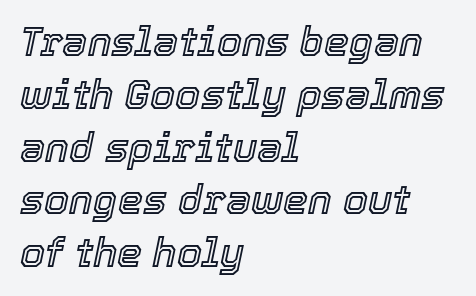
Q: Is the text italic (slanted)? A: Yes, it leans right by about 12 degrees.
Q: Is the text underlined? A: No.
Q: How is the paragraph aligned? A: Left-aligned.
Q: Is the spacing between letters normal or unusually wide? A: Normal.
Q: Is the spacing between lines tight, normal or loose? A: Normal.
Q: Width (condensed, normal, or wide)? A: Normal.
Q: x-height? A: Medium.
Q: Monospaced? A: No.
